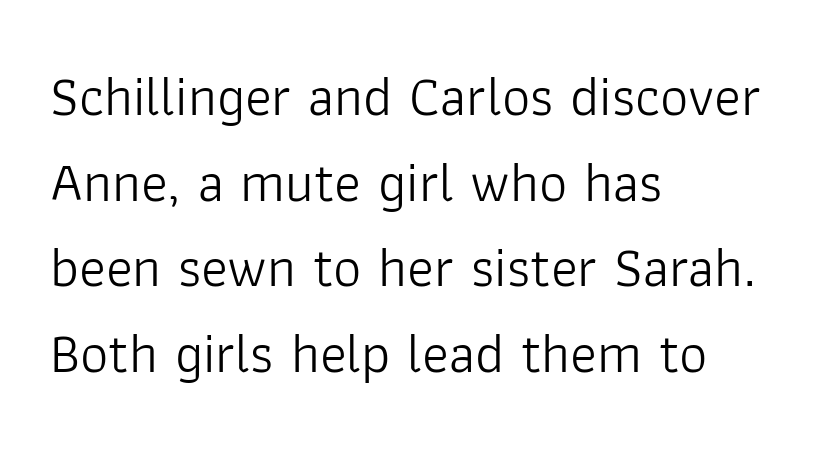
The image shows 56 px light sans-serif type, upright; set left-aligned, normal line spacing (1.53x), normal letter spacing, not underlined; low stroke contrast and a medium x-height.
